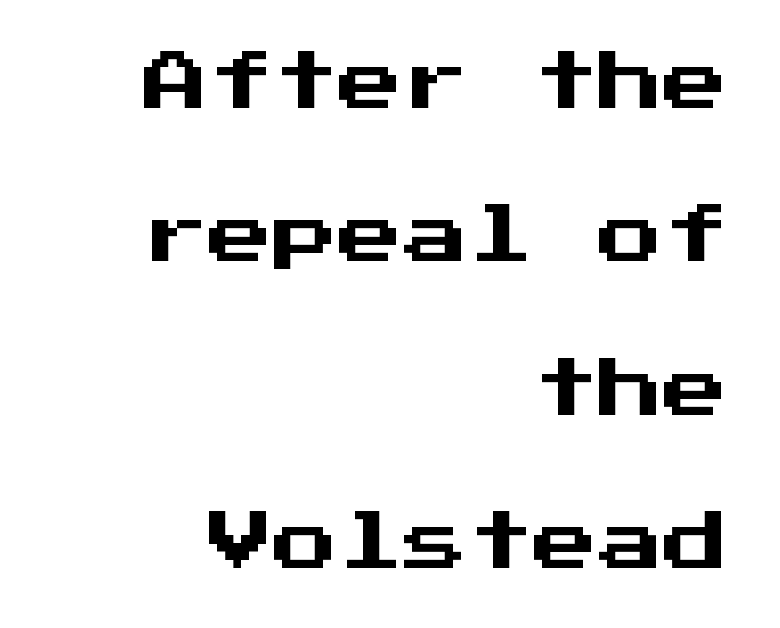
Q: Is the text italic (slanted)? A: No, it is upright.
Q: Is the typeface a serif or a sans-serif typeface? A: Sans-serif.
Q: Is the text underlined? A: No.
Q: How is the paragraph aligned? A: Right-aligned.
Q: Is the spacing between letters normal or unusually wide? A: Normal.
Q: Is the spacing between lines tight, normal or loose? A: Loose.
Q: Width (condensed, normal, or wide)? A: Normal.
Q: Stroke contrast? A: Medium.
Q: x-height? A: Medium.
Q: Monospaced? A: Yes.
